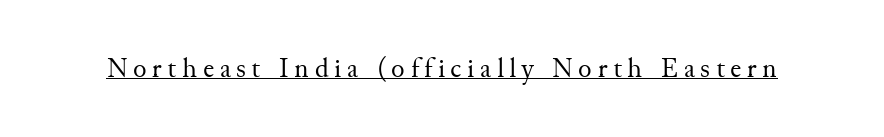
How are the letters spaced? Widely, with obvious added tracking. Compared with undecorated copy, this sample adds a rule below the words. The strokes carry an ordinary text weight at most. Is this a fixed-width face? No — the glyphs have proportional, varying widths. The lettering holds an erect, upright posture throughout. The font family rendered here belongs to the serif group.
